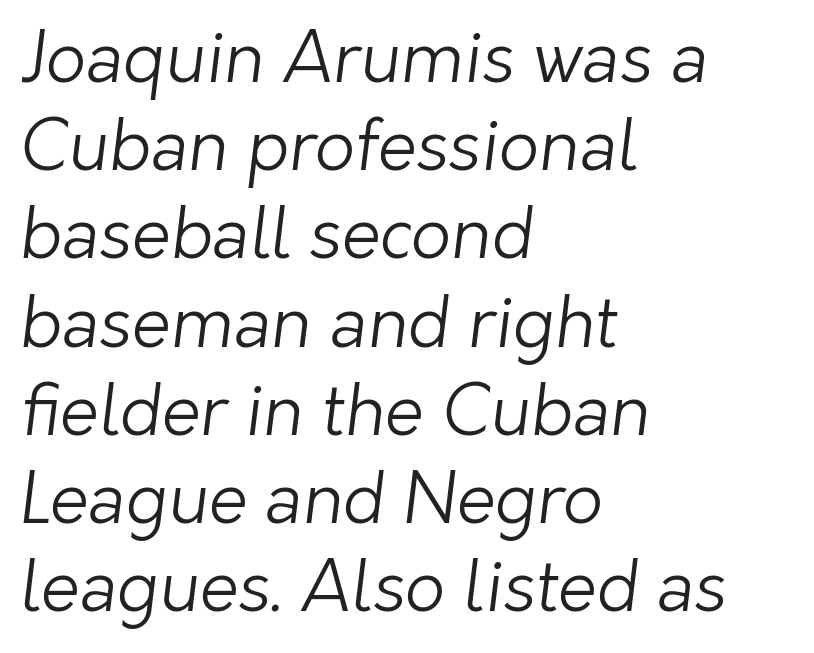
The image shows 70 px light sans-serif type; set left-aligned, normal line spacing (1.26x), normal letter spacing, not underlined; low stroke contrast and a medium x-height.
